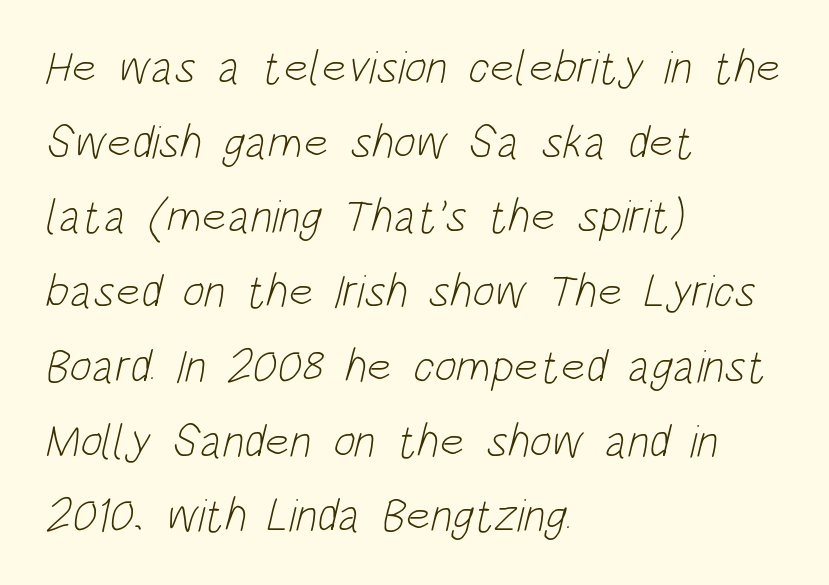
{"serif": "no", "bold": "no", "weight": "light", "width": "condensed", "stroke_contrast": "low", "x_height": "large", "monospaced": "no", "underline": "no", "align": "left", "line_spacing": "normal", "line_spacing_ratio": 1.59, "letter_spacing": "normal", "letter_spacing_em": 0.0, "glyph_px": 47}
